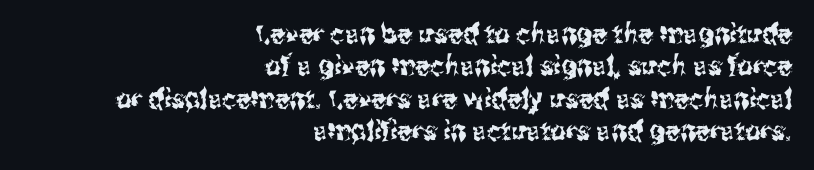
The image shows 27 px text type, upright; set right-aligned, line spacing 1.2x, normal letter spacing, not underlined.
